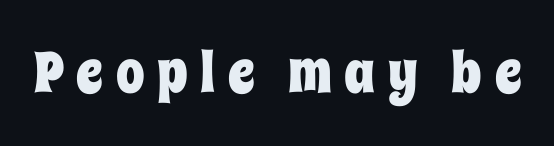
{"italic": "no", "width": "condensed", "stroke_contrast": "low", "x_height": "large", "monospaced": "no", "underline": "no", "letter_spacing": "wide", "letter_spacing_em": 0.22, "glyph_px": 57}
